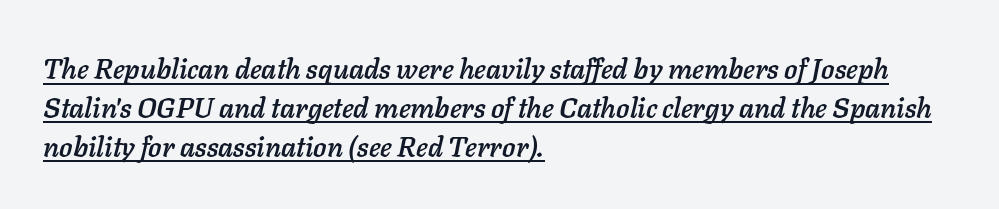
The image shows 28 px text type, italic (leaning right); set left-aligned, normal line spacing (1.39x), normal letter spacing, underlined; low stroke contrast and a medium x-height.
